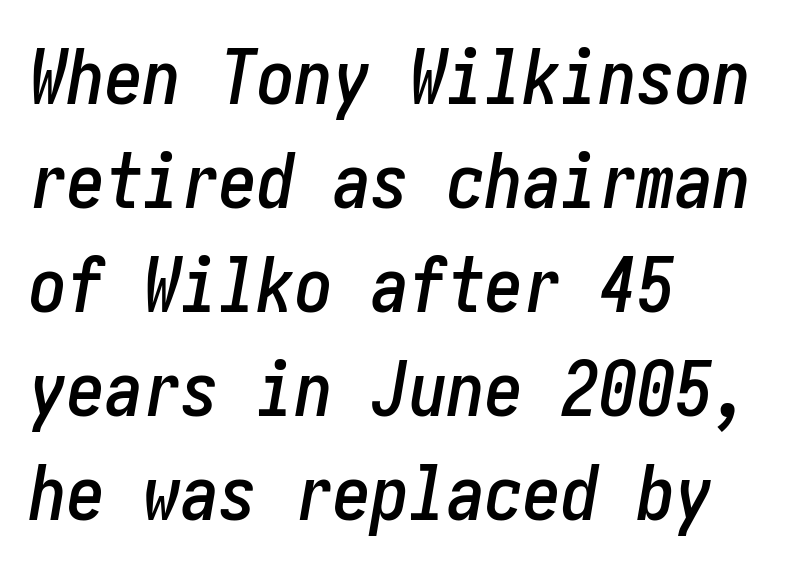
The words here are not underlined. The lines are quadded left. Leading matches the norm, producing a regular column. A typesetter would mark this as italic. The line texture is even and compact thanks to regular tracking.
